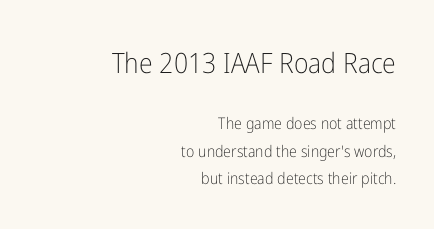
The image shows 28 px light, condensed sans-serif type, upright; set right-aligned, line spacing 1.73x, normal letter spacing, not underlined; the first (top) block is 1.75x larger; low stroke contrast and a medium x-height.
